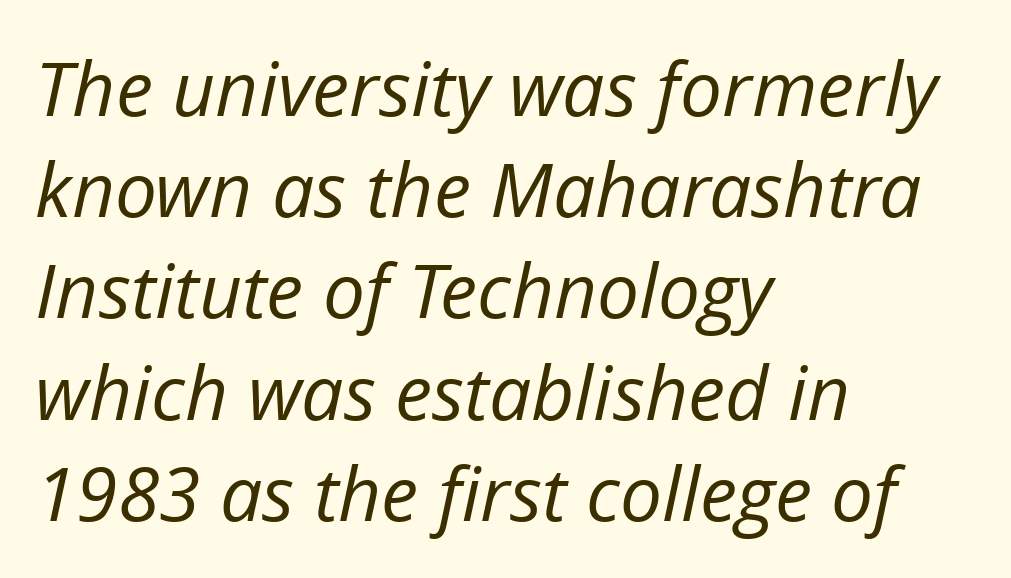
Q: Is the text bold? A: No.
Q: Is the text italic (slanted)? A: Yes, it leans right by about 12 degrees.
Q: Is the text underlined? A: No.
Q: How is the paragraph aligned? A: Left-aligned.
Q: Is the spacing between letters normal or unusually wide? A: Normal.
Q: Is the spacing between lines tight, normal or loose? A: Normal.
Q: Width (condensed, normal, or wide)? A: Normal.
Q: Stroke contrast? A: Low.
Q: x-height? A: Medium.
Q: Monospaced? A: No.
